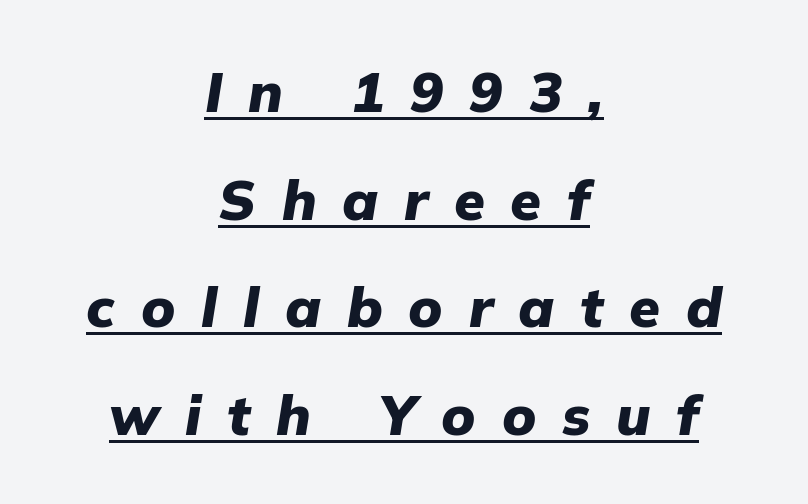
{"italic": "yes", "lean": "right", "slant_degrees": 9, "bold": "yes", "weight": "heavy", "width": "normal", "stroke_contrast": "low", "x_height": "medium", "monospaced": "no", "underline": "yes", "align": "center", "line_spacing": "loose", "line_spacing_ratio": 1.92, "letter_spacing": "wide", "letter_spacing_em": 0.46, "glyph_px": 56}
